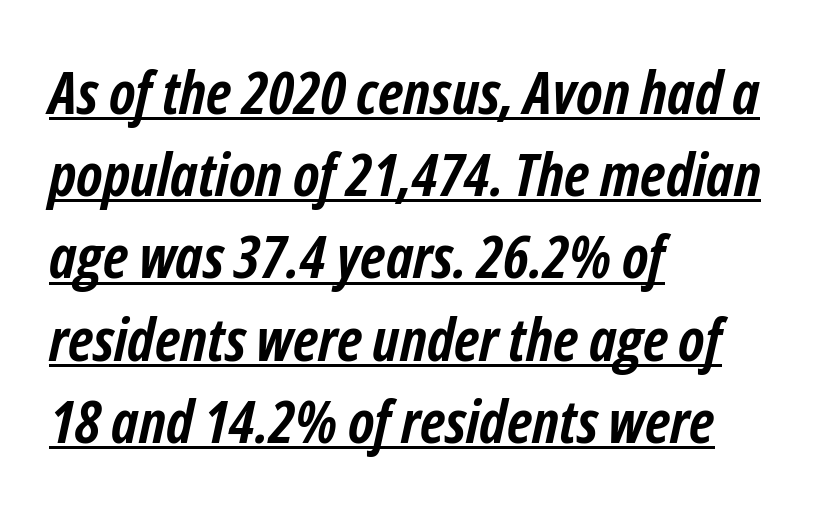
{"italic": "yes", "lean": "right", "slant_degrees": 12, "bold": "yes", "weight": "semibold", "width": "condensed", "stroke_contrast": "low", "x_height": "medium", "monospaced": "no", "underline": "yes", "align": "left", "line_spacing": "normal", "line_spacing_ratio": 1.37, "letter_spacing": "normal", "letter_spacing_em": 0.0, "glyph_px": 60}
